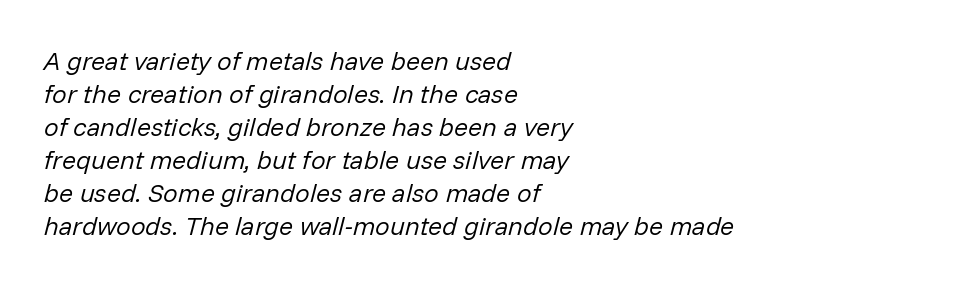
The image shows 26 px text type, italic (leaning right); set left-aligned, normal line spacing (1.27x), normal letter spacing, not underlined.
